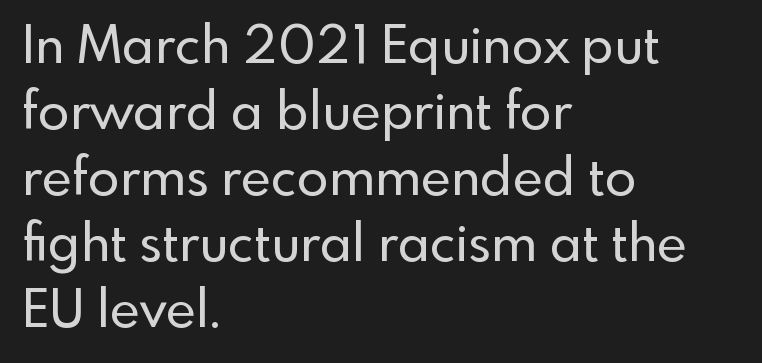
{"serif": "no", "italic": "no", "width": "normal", "x_height": "small", "monospaced": "no", "underline": "no", "align": "left", "line_spacing": "normal", "line_spacing_ratio": 1.27, "letter_spacing": "normal", "letter_spacing_em": 0.0, "glyph_px": 52}
